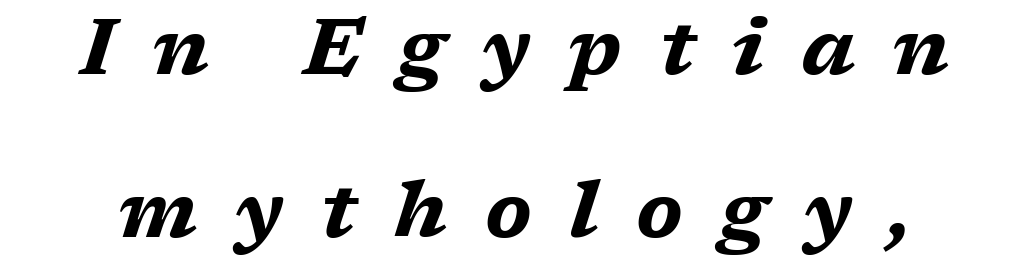
Q: Is the text bold? A: Yes.
Q: Is the text italic (slanted)? A: Yes, it leans right by about 17 degrees.
Q: Is the text underlined? A: No.
Q: Is the spacing between letters normal or unusually wide? A: Unusually wide.
Q: Is the spacing between lines tight, normal or loose? A: Loose.
Q: Width (condensed, normal, or wide)? A: Wide.
Q: Stroke contrast? A: Medium.
Q: x-height? A: Medium.
Q: Monospaced? A: No.
